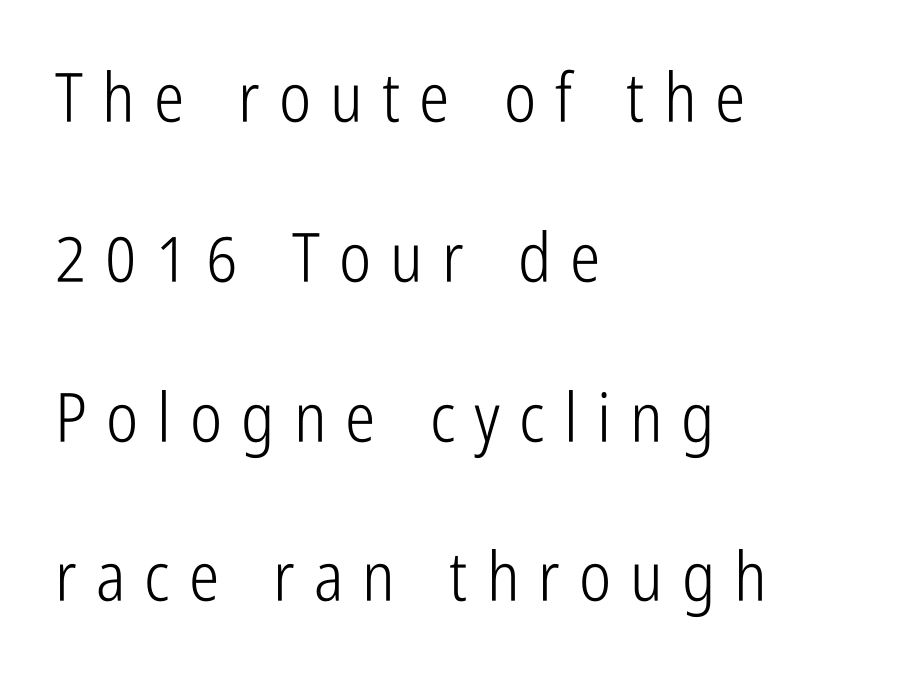
Q: Is the text bold? A: No.
Q: Is the text italic (slanted)? A: No, it is upright.
Q: Is the typeface a serif or a sans-serif typeface? A: Sans-serif.
Q: Is the text underlined? A: No.
Q: How is the paragraph aligned? A: Left-aligned.
Q: Is the spacing between letters normal or unusually wide? A: Unusually wide.
Q: Is the spacing between lines tight, normal or loose? A: Loose.
Q: Width (condensed, normal, or wide)? A: Condensed.
Q: Stroke contrast? A: Low.
Q: x-height? A: Medium.
Q: Monospaced? A: No.
